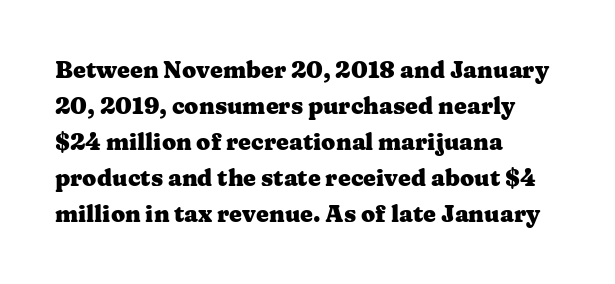
Notice how descenders clear the ascenders below comfortably — that's standard leading. The sample has been set heavy, in full bold. Italic? Not at all — the glyphs are vertical. A bare baseline throughout the passage. The rag falls on the right side of this text block. Inter-character spacing is left at the font's built-in metrics.
